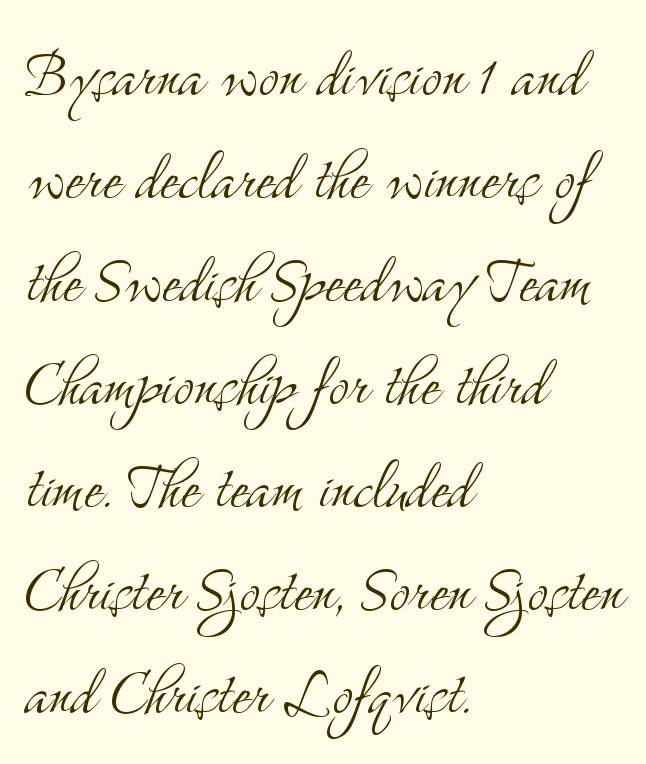
{"serif": "yes", "bold": "no", "weight": "light", "width": "condensed", "stroke_contrast": "medium", "x_height": "small", "monospaced": "no", "underline": "no", "align": "left", "line_spacing": "normal", "line_spacing_ratio": 1.32, "letter_spacing": "normal", "letter_spacing_em": 0.0, "glyph_px": 78}
